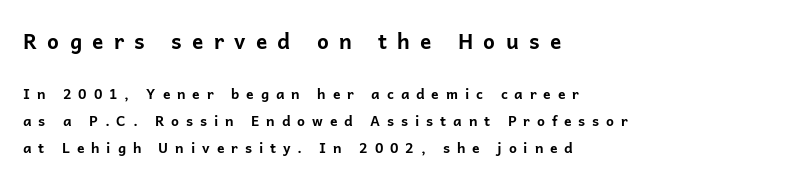
A clean baseline with only descenders dipping below it. These lines stand farther apart than default settings would place them. The tracking reads as deliberately expanded to a designer's eye. Each glyph is drawn with heavy, bold strokes.
